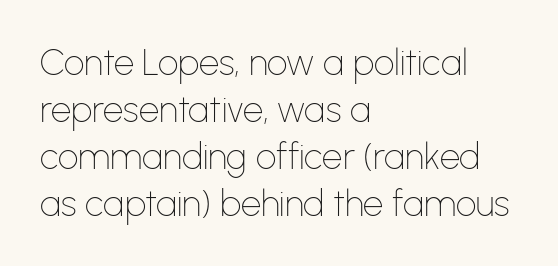
Q: Is the text bold? A: No.
Q: Is the text italic (slanted)? A: No, it is upright.
Q: Is the typeface a serif or a sans-serif typeface? A: Sans-serif.
Q: Is the text underlined? A: No.
Q: How is the paragraph aligned? A: Left-aligned.
Q: Is the spacing between letters normal or unusually wide? A: Normal.
Q: Is the spacing between lines tight, normal or loose? A: Normal.
Q: Width (condensed, normal, or wide)? A: Normal.
Q: Stroke contrast? A: Low.
Q: x-height? A: Medium.
Q: Monospaced? A: No.
